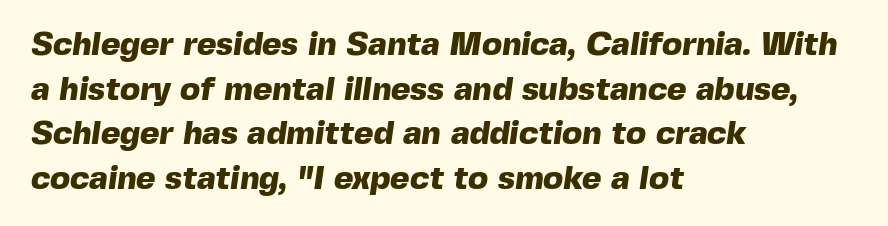
How heavy is the stroke? Heavy — this is a bold. Character widths vary here, with narrow letters taking less room than wide ones. Line spacing here is normal. Which margin do the lines hug? The left one — the right edge is uneven. What kind of face is this? One without serifs — a sans. Decoration check: the copy has no underline.
